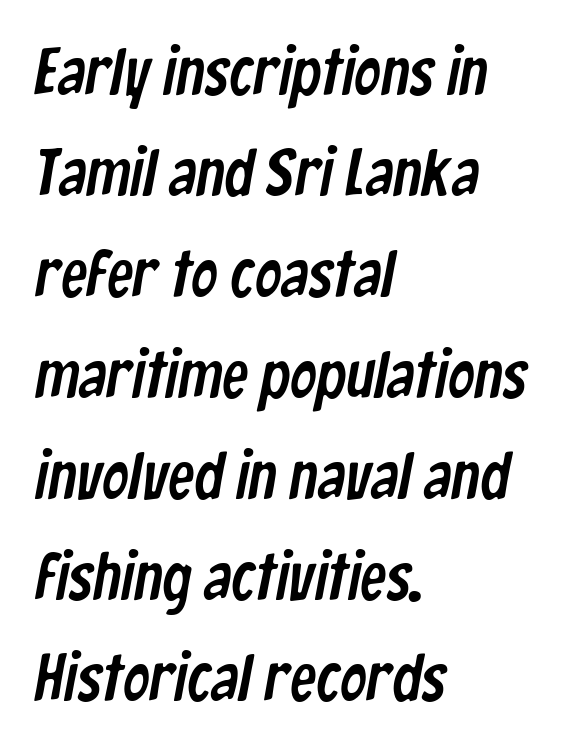
Q: Is the typeface a serif or a sans-serif typeface? A: Sans-serif.
Q: Is the text underlined? A: No.
Q: How is the paragraph aligned? A: Left-aligned.
Q: Is the spacing between letters normal or unusually wide? A: Normal.
Q: Is the spacing between lines tight, normal or loose? A: Normal.
Q: Width (condensed, normal, or wide)? A: Condensed.
Q: Stroke contrast? A: Low.
Q: x-height? A: Medium.
Q: Monospaced? A: No.
